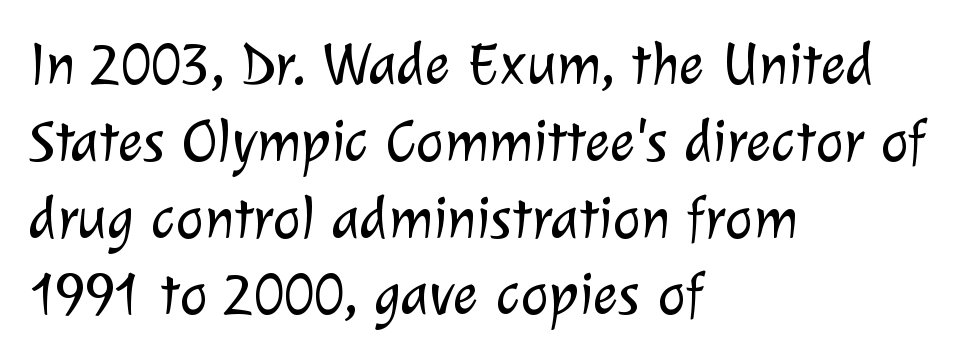
Each row of text sits above clean, open space. The passage is arranged the way most books set body copy — flush left. These lines sit exactly where default settings would place them. Letter spacing: default. I'd call this a sans setting — the letters go barefoot. Here the designer chose a conventional face with non-uniform glyph widths.
